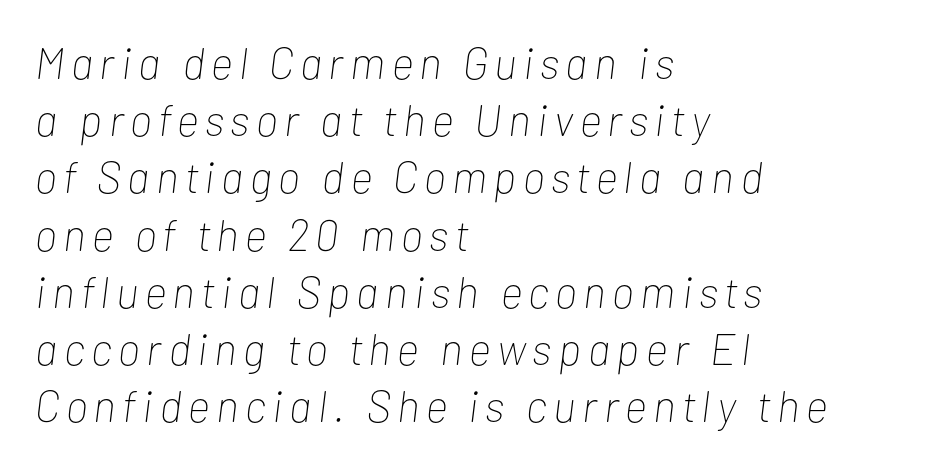
Line spacing here is normal. You can tell it's italic because the verticals aren't actually vertical. Ink coverage per letter is moderate at most. The strip under each line holds only bare page.
